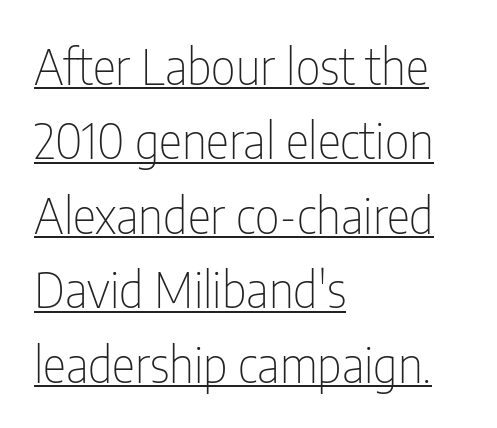
{"serif": "no", "italic": "no", "bold": "no", "weight": "thin", "width": "condensed", "stroke_contrast": "low", "x_height": "medium", "monospaced": "no", "underline": "yes", "align": "left", "line_spacing": "normal", "line_spacing_ratio": 1.52, "letter_spacing": "normal", "letter_spacing_em": 0.0, "glyph_px": 49}
